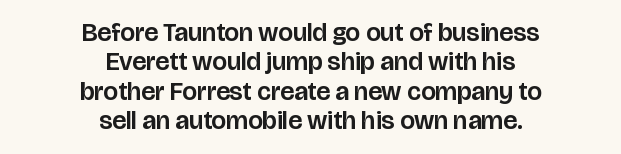
Posture: vertical. Has an underline been added? It has not. Reading down the block, each line starts at a different indent, mirrored at its end. You could call the tracking neutral — neither tight nor loose. Is there much room between lines? No — they nearly touch.
